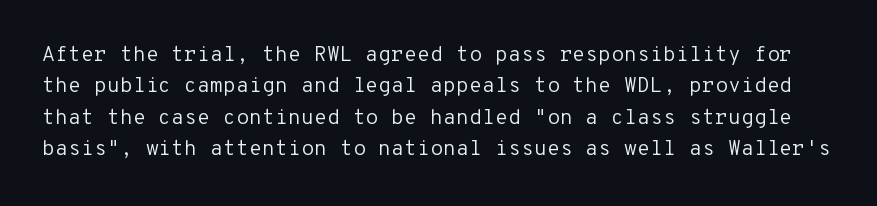
Heaviness? Minimal to ordinary, like unemphasized prose. Characters follow at the spacing the type designer built in. A bare baseline throughout the passage. You can tell it's not italic because the verticals are truly vertical. These lines sit exactly where default settings would place them.
